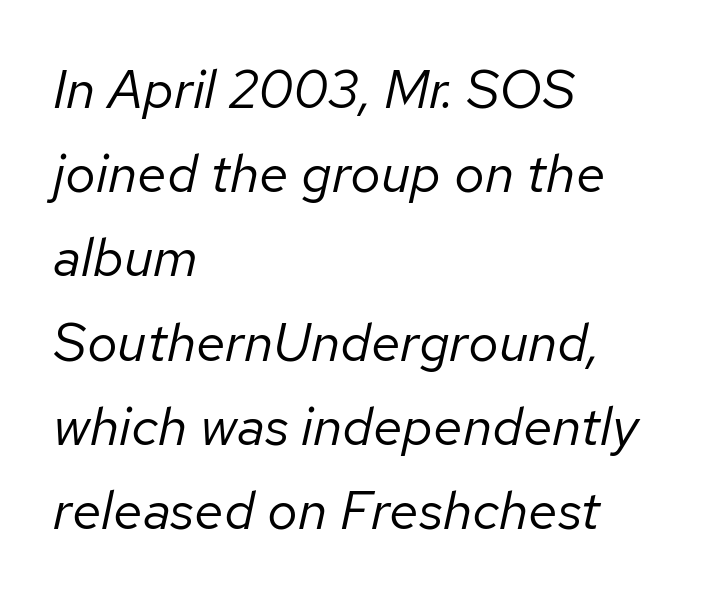
{"italic": "yes", "lean": "right", "slant_degrees": 12, "bold": "no", "weight": "regular", "width": "normal", "stroke_contrast": "low", "x_height": "medium", "monospaced": "no", "underline": "no", "align": "left", "line_spacing": "normal", "line_spacing_ratio": 1.56, "letter_spacing": "normal", "letter_spacing_em": 0.0, "glyph_px": 54}
